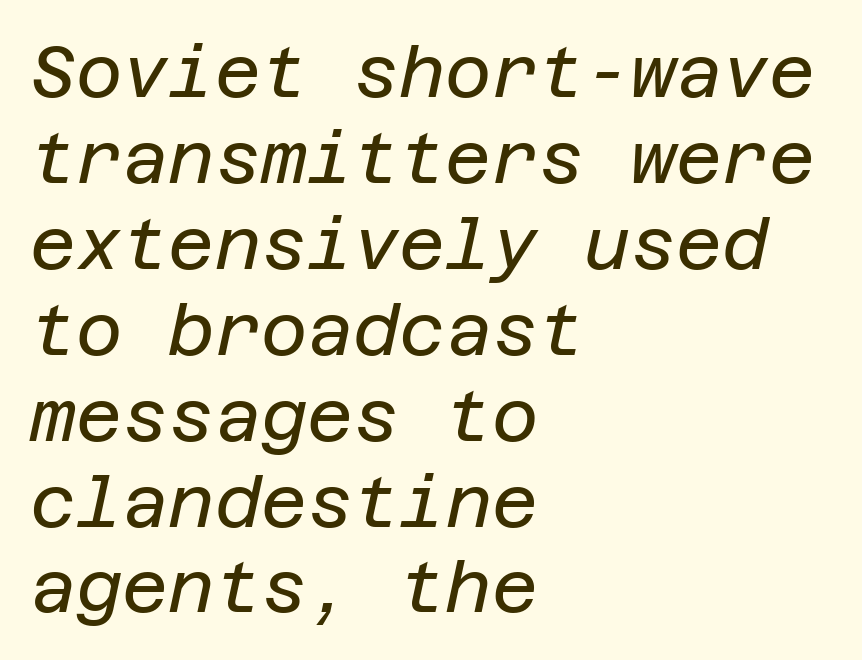
The typography opts for an oblique posture over an upright one. Observe the ordinary spacing: letters are neighbours, not strangers. Every row of glyphs begins at an identical x-position on the left. Is this a heavy cut? Hardly; it is regular or lighter.
